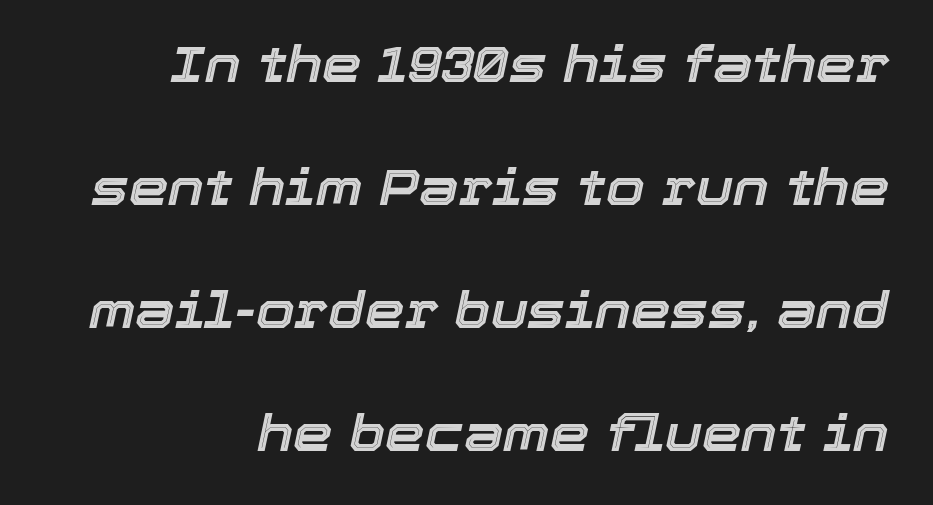
Q: Is the text italic (slanted)? A: Yes, it leans right by about 12 degrees.
Q: Is the text underlined? A: No.
Q: How is the paragraph aligned? A: Right-aligned.
Q: Is the spacing between letters normal or unusually wide? A: Normal.
Q: Is the spacing between lines tight, normal or loose? A: Loose.
Q: Width (condensed, normal, or wide)? A: Normal.
Q: x-height? A: Medium.
Q: Monospaced? A: No.
